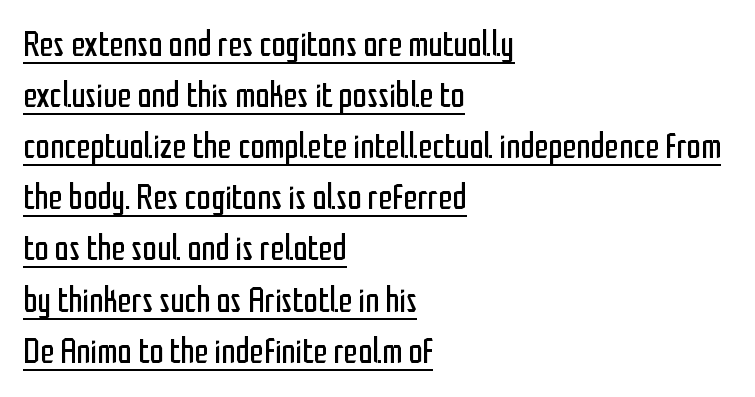
Q: Is the text bold? A: No.
Q: Is the text italic (slanted)? A: No, it is upright.
Q: Is the typeface a serif or a sans-serif typeface? A: Sans-serif.
Q: Is the text underlined? A: Yes.
Q: How is the paragraph aligned? A: Left-aligned.
Q: Is the spacing between letters normal or unusually wide? A: Normal.
Q: Is the spacing between lines tight, normal or loose? A: Normal.
Q: Width (condensed, normal, or wide)? A: Condensed.
Q: Stroke contrast? A: Low.
Q: x-height? A: Medium.
Q: Monospaced? A: No.
